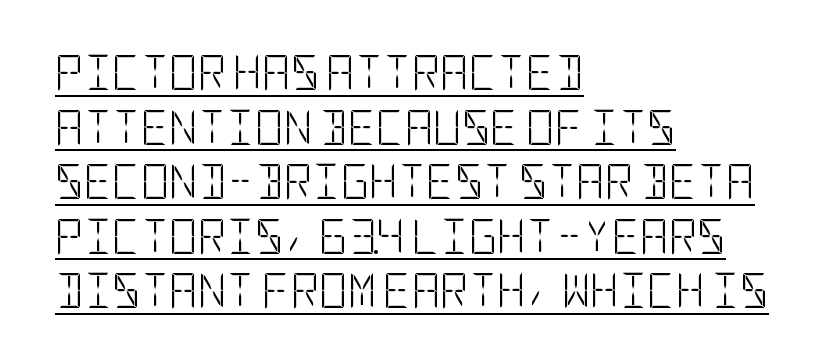
Underlining? Definitely there. The tracking reads as untouched default to a designer's eye. Heft: none added — not bold. To sum up the face: it is a sans, with no serifs.
